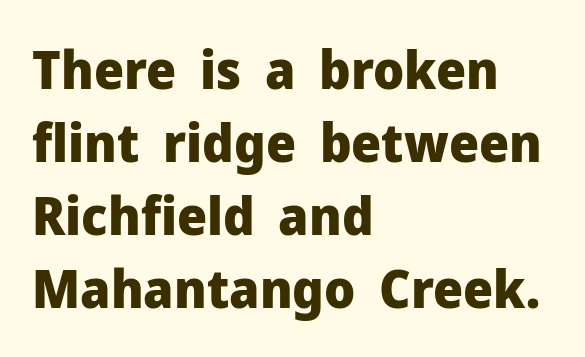
The image shows 53 px heavy sans-serif type, upright; set left-aligned, normal line spacing (1.38x), normal letter spacing, not underlined; low stroke contrast and a medium x-height.
